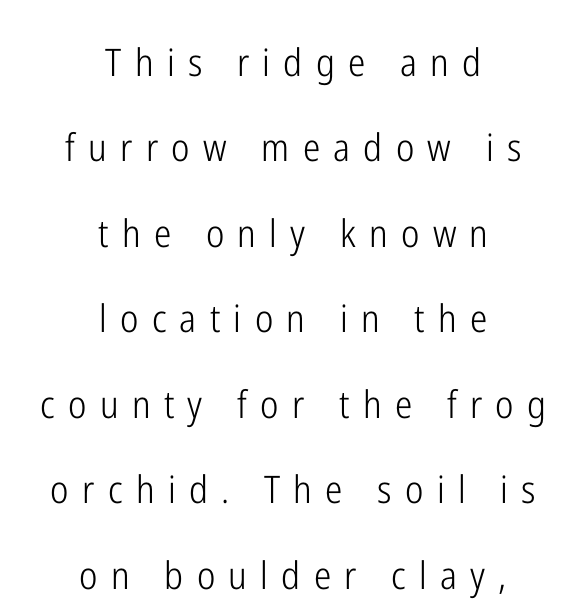
Q: Is the text bold? A: No.
Q: Is the text italic (slanted)? A: No, it is upright.
Q: Is the typeface a serif or a sans-serif typeface? A: Sans-serif.
Q: Is the text underlined? A: No.
Q: How is the paragraph aligned? A: Centered.
Q: Is the spacing between letters normal or unusually wide? A: Unusually wide.
Q: Is the spacing between lines tight, normal or loose? A: Loose.
Q: Width (condensed, normal, or wide)? A: Condensed.
Q: Stroke contrast? A: Low.
Q: x-height? A: Medium.
Q: Monospaced? A: No.
